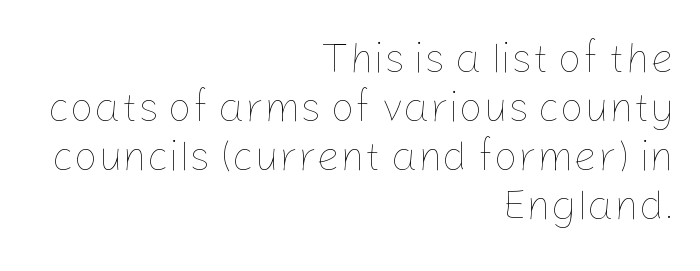
{"italic": "no", "bold": "no", "weight": "thin", "width": "normal", "stroke_contrast": "low", "x_height": "medium", "monospaced": "no", "underline": "no", "align": "right", "line_spacing_ratio": 1.17, "letter_spacing": "normal", "letter_spacing_em": 0.0, "glyph_px": 42}
